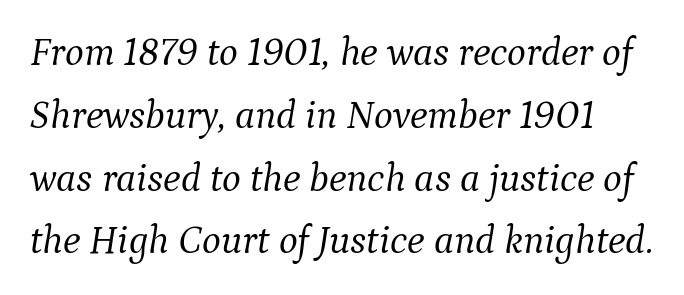
{"serif": "yes", "italic": "yes", "lean": "right", "slant_degrees": 9, "bold": "no", "weight": "light", "width": "normal", "stroke_contrast": "medium", "x_height": "medium", "monospaced": "no", "underline": "no", "line_spacing": "normal", "line_spacing_ratio": 1.57, "letter_spacing": "normal", "letter_spacing_em": 0.0, "glyph_px": 40}
